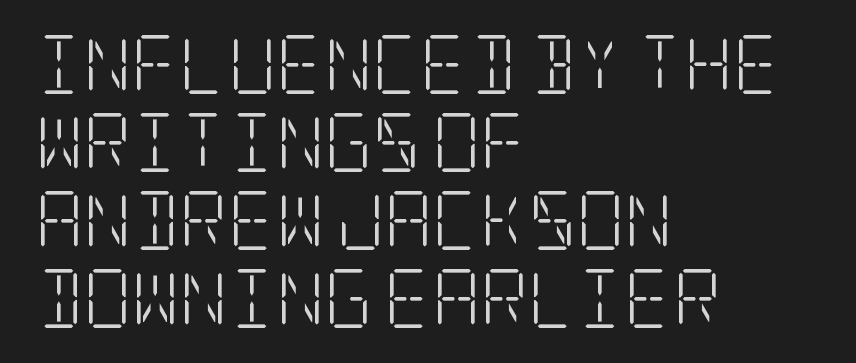
Q: Is the text bold? A: No.
Q: Is the text italic (slanted)? A: No, it is upright.
Q: Is the typeface a serif or a sans-serif typeface? A: Serif.
Q: Is the text underlined? A: No.
Q: How is the paragraph aligned? A: Left-aligned.
Q: Is the spacing between letters normal or unusually wide? A: Normal.
Q: Is the spacing between lines tight, normal or loose? A: Normal.
Q: Width (condensed, normal, or wide)? A: Condensed.
Q: Stroke contrast? A: Low.
Q: x-height? A: Large.
